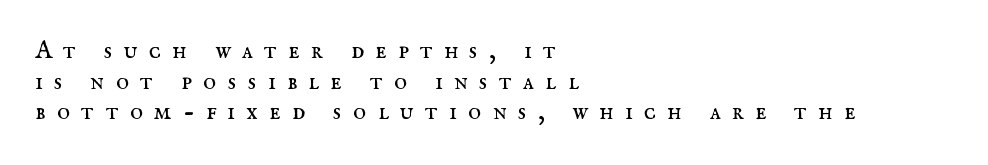
Q: Is the text bold? A: No.
Q: Is the text italic (slanted)? A: No, it is upright.
Q: Is the text underlined? A: No.
Q: How is the paragraph aligned? A: Left-aligned.
Q: Is the spacing between letters normal or unusually wide? A: Unusually wide.
